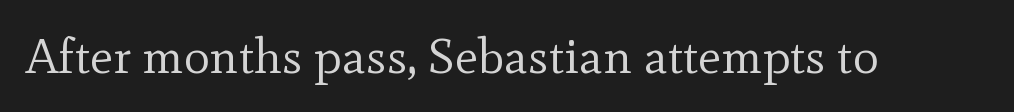
Q: Is the text bold? A: No.
Q: Is the text italic (slanted)? A: No, it is upright.
Q: Is the typeface a serif or a sans-serif typeface? A: Serif.
Q: Is the text underlined? A: No.
Q: Is the spacing between letters normal or unusually wide? A: Normal.
Q: Width (condensed, normal, or wide)? A: Normal.
Q: x-height? A: Small.
Q: Monospaced? A: No.
